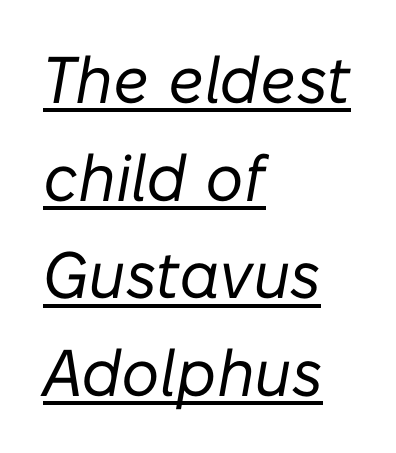
This sample has the flowing, uneven cadence of proportional lettering. How would I describe the line gaps? Plain and ordinary. The lines are quadded left. Underline: present. The specimen reads as italic at a glance.
